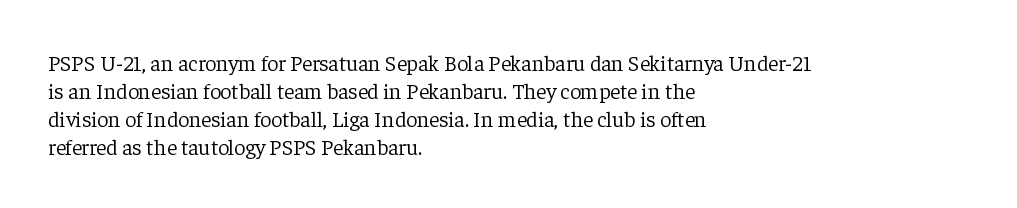
{"italic": "no", "bold": "no", "underline": "no", "align": "left", "line_spacing": "normal", "line_spacing_ratio": 1.27, "letter_spacing": "normal", "letter_spacing_em": 0.0, "glyph_px": 22}
